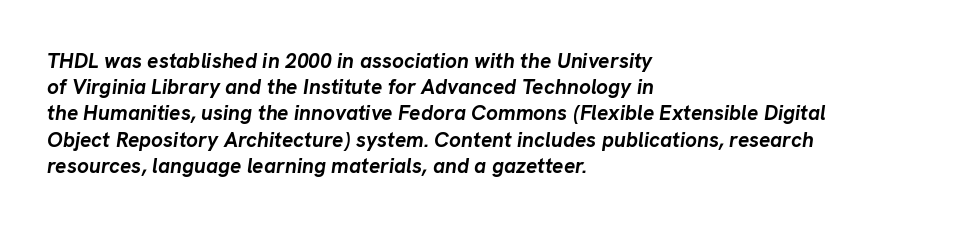
{"italic": "yes", "lean": "right", "slant_degrees": 8, "bold": "yes", "underline": "no", "align": "left", "line_spacing": "normal", "line_spacing_ratio": 1.25, "letter_spacing": "normal", "letter_spacing_em": 0.0, "glyph_px": 21}
